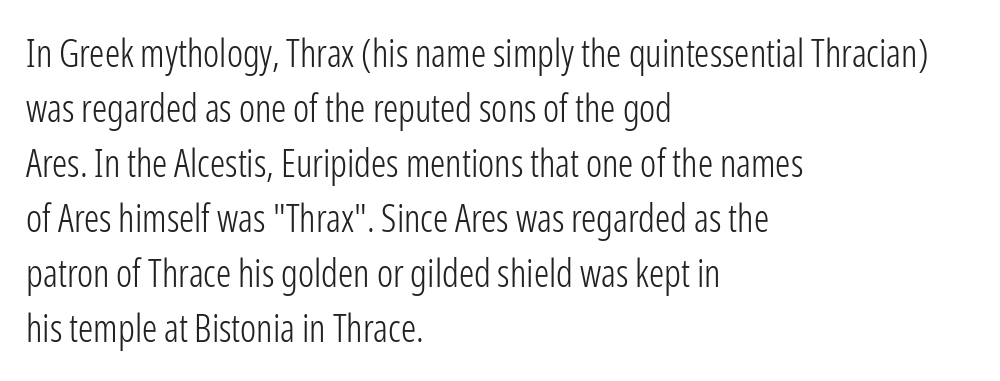
{"serif": "no", "italic": "no", "bold": "no", "weight": "light", "width": "condensed", "stroke_contrast": "low", "x_height": "medium", "monospaced": "no", "underline": "no", "align": "left", "line_spacing": "normal", "line_spacing_ratio": 1.45, "letter_spacing": "normal", "letter_spacing_em": 0.0, "glyph_px": 38}
